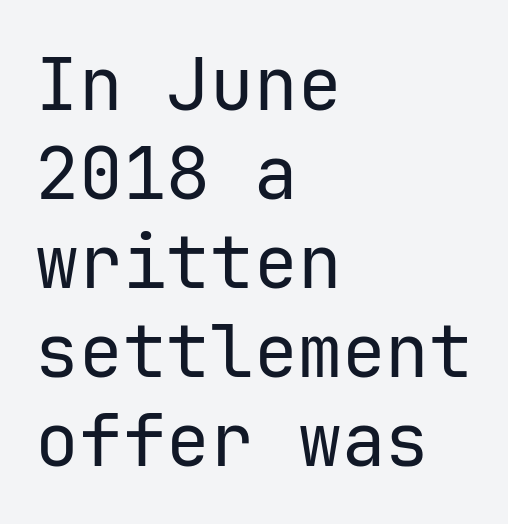
A classic flush-left, rag-right setting is used for this passage. Italic: no, the glyphs are upright roman. The space directly below the letters is spotless. I'd call this a sans setting — the letters go barefoot.
